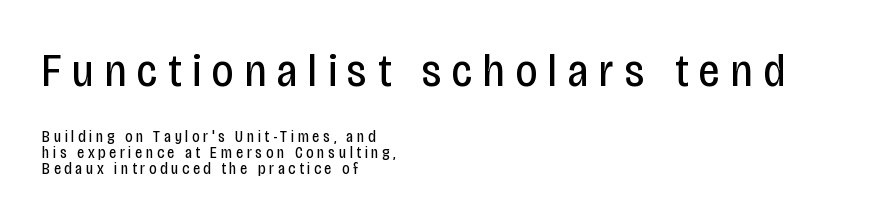
The image shows 47 px regular-weight, condensed sans-serif type, upright; set left-aligned, tight line spacing (1.01x), unusually wide letter spacing (+0.23 em), not underlined; the first (top) block is 2.94x larger; low stroke contrast and a large x-height.
